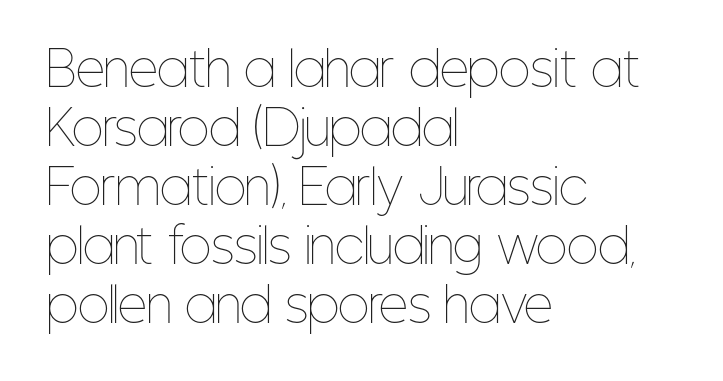
Weight: not bold — regular or lighter. The rendering uses natural spacing where letterforms have individual widths. Posture: straight, roman, zero tilt. The area under the type is left untouched.
